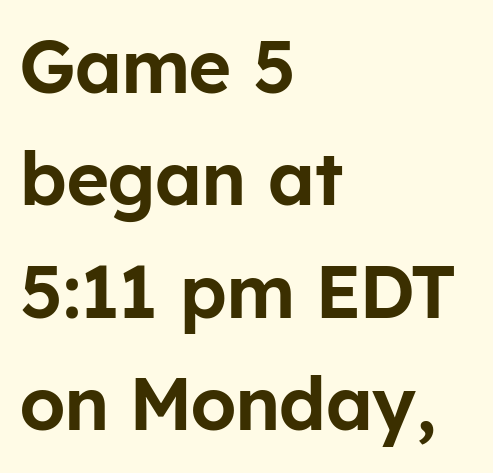
{"serif": "no", "italic": "no", "width": "normal", "stroke_contrast": "low", "x_height": "medium", "monospaced": "no", "underline": "no", "align": "left", "line_spacing": "normal", "line_spacing_ratio": 1.54, "letter_spacing": "normal", "letter_spacing_em": 0.0, "glyph_px": 73}
